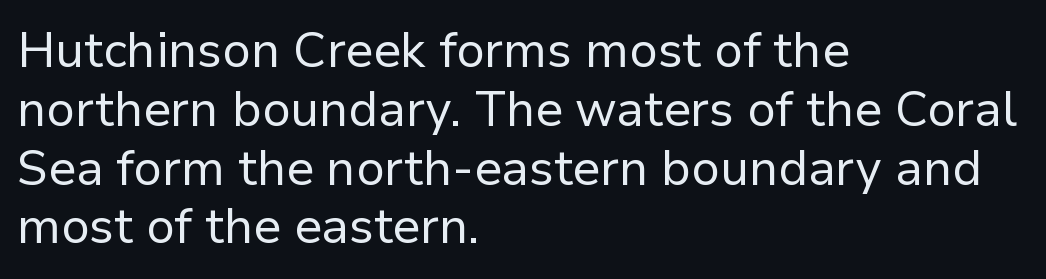
Each letter's strokes conclude bluntly, with no projecting serifs. This rendering leaves character spacing at its baseline value. You can tell it's not italic because the verticals are truly vertical. This sample is left-justified, so line endings fall wherever the words run out. Vertical stems look standard width or narrower in stroke.
